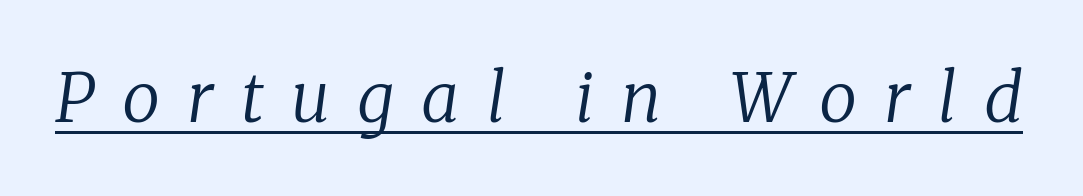
{"serif": "yes", "italic": "yes", "lean": "right", "slant_degrees": 8, "bold": "no", "weight": "regular", "width": "normal", "stroke_contrast": "low", "x_height": "medium", "monospaced": "no", "underline": "yes", "letter_spacing": "wide", "letter_spacing_em": 0.4, "glyph_px": 68}
